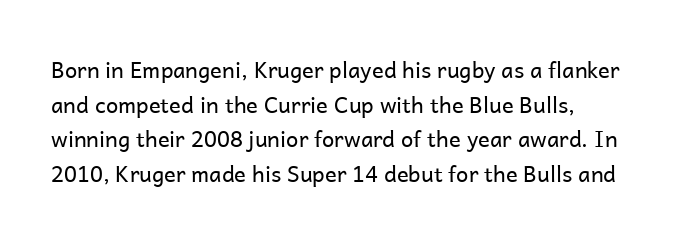
Q: Is the text bold? A: No.
Q: Is the text italic (slanted)? A: No, it is upright.
Q: Is the text underlined? A: No.
Q: How is the paragraph aligned? A: Left-aligned.
Q: Is the spacing between letters normal or unusually wide? A: Normal.
Q: Is the spacing between lines tight, normal or loose? A: Normal.
